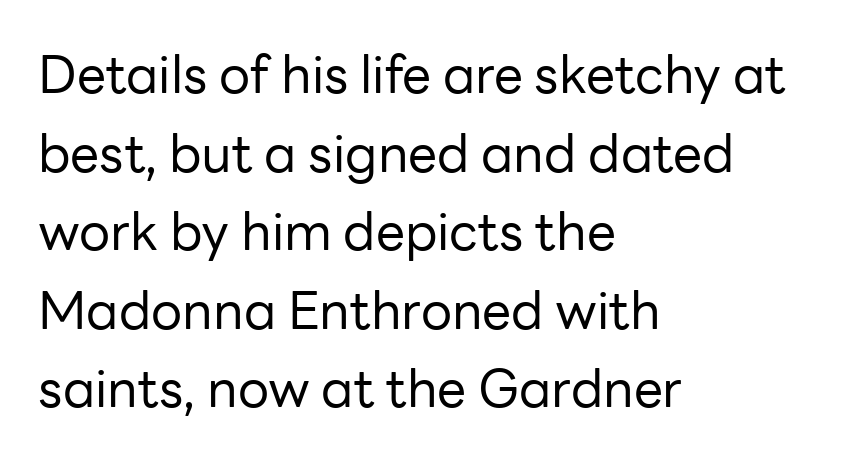
Weight: not bold — regular or lighter. Grotesque or geometric, the face here clearly has no serifs. Honestly, there is no underline to notice here at all. Leading matches the norm, producing a regular column. Style check: upright.
